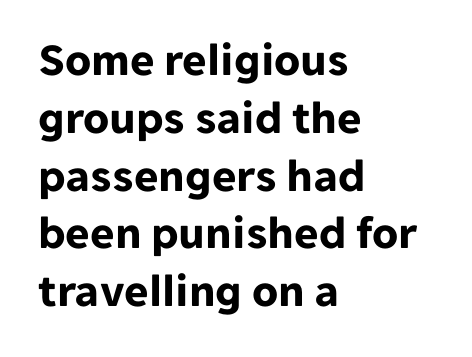
The image shows 47 px bold sans-serif type, upright; set left-aligned, line spacing 1.23x, normal letter spacing, not underlined; low stroke contrast and a medium x-height.
